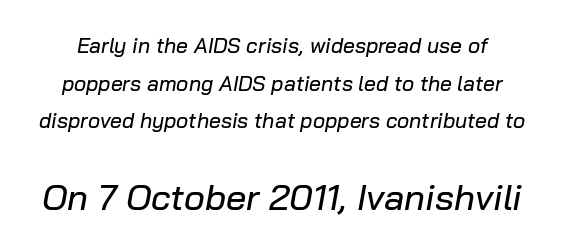
The image shows 36 px text type, italic (leaning right); set line spacing 1.79x, normal letter spacing, not underlined; the second (bottom) block is 1.71x larger; low stroke contrast and a medium x-height.
